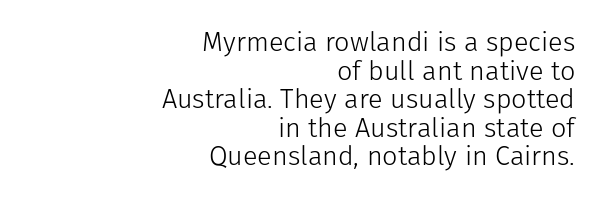
Lines of text with bare space underneath. Spacing between characters is what you'd get straight out of the box. Nope, not italic — everything's standing straight. The leading is snug, giving the passage a crowded texture. This is not heavy type; no bold has been used. The ragged edge is on the left, which tells us the setting is flush right.
